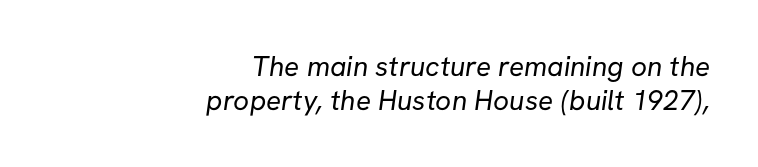
Q: Is the text bold? A: No.
Q: Is the typeface a serif or a sans-serif typeface? A: Sans-serif.
Q: Is the text underlined? A: No.
Q: How is the paragraph aligned? A: Right-aligned.
Q: Is the spacing between letters normal or unusually wide? A: Normal.
Q: Width (condensed, normal, or wide)? A: Normal.
Q: Stroke contrast? A: Low.
Q: x-height? A: Medium.
Q: Monospaced? A: No.
